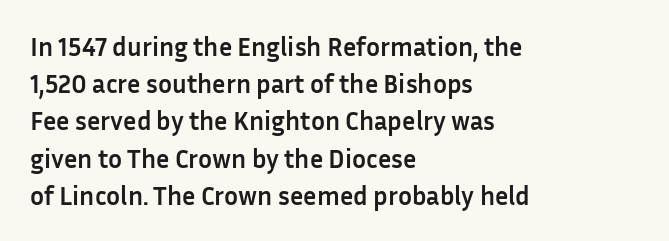
Notice how descenders clear the ascenders below comfortably — that's standard leading. Compared with an ordinary text face, these strokes are far heavier — a full bold. Compared with typical body copy, the letter spacing here is the same. Italic: no, the glyphs are upright roman. The rag falls on the right side of this text block. Descenders hang freely into open space.
